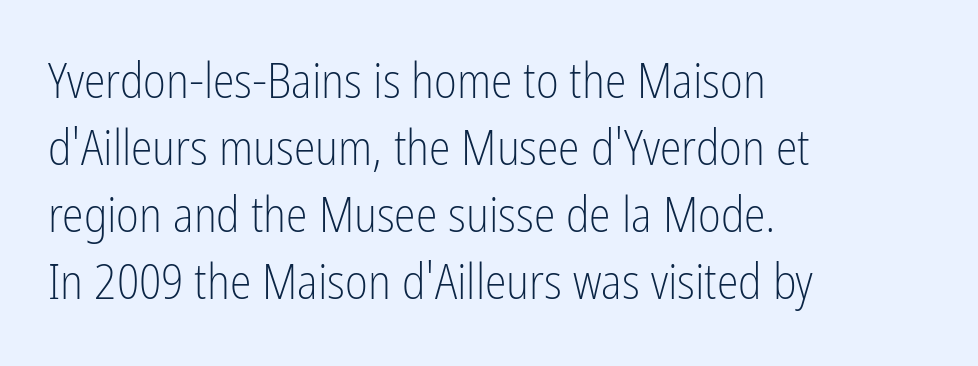
The image shows 49 px light, condensed sans-serif type, upright; set left-aligned, normal line spacing (1.37x), normal letter spacing, not underlined; low stroke contrast and a medium x-height.
